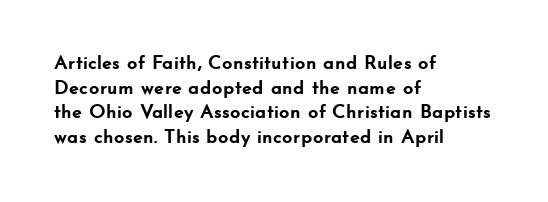
The image shows 20 px bold type, upright; set left-aligned, line spacing 1.23x, normal letter spacing, not underlined.
